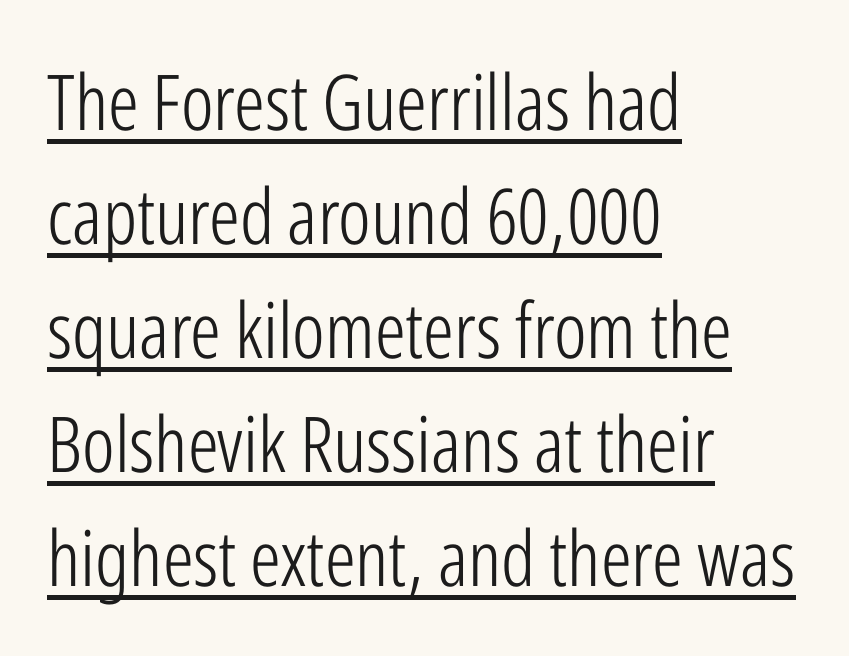
The rendered words wear a rule along their underside. These lines sit exactly where default settings would place them. Each word holds together tightly as a unit, with standard inter-letter gaps. Observe the absence of serifs on each vertical stroke in this sample. This sample uses an upright cut, with every glyph sitting square on the baseline. Is the block centered? No — it sits flush against the left margin.
